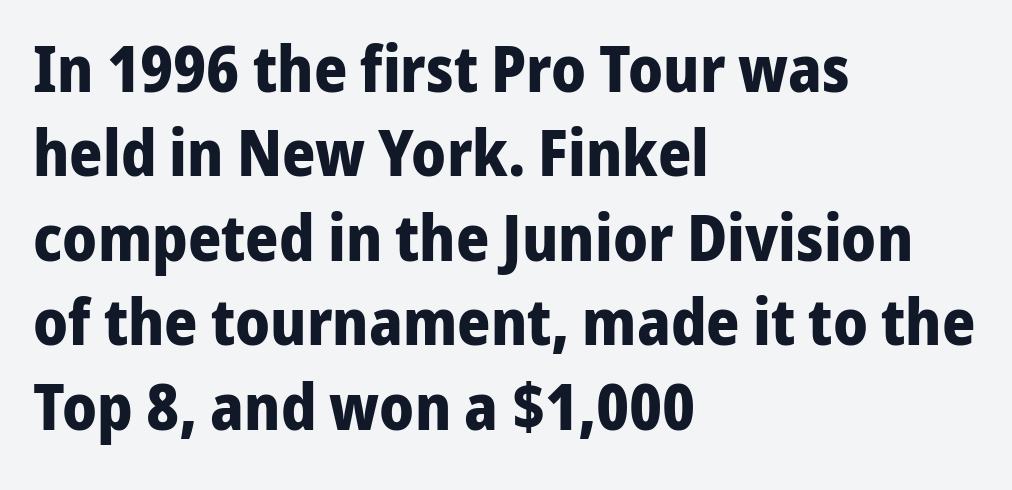
The image shows 64 px bold sans-serif type, upright; set left-aligned, normal line spacing (1.32x), normal letter spacing, not underlined; low stroke contrast and a medium x-height.
